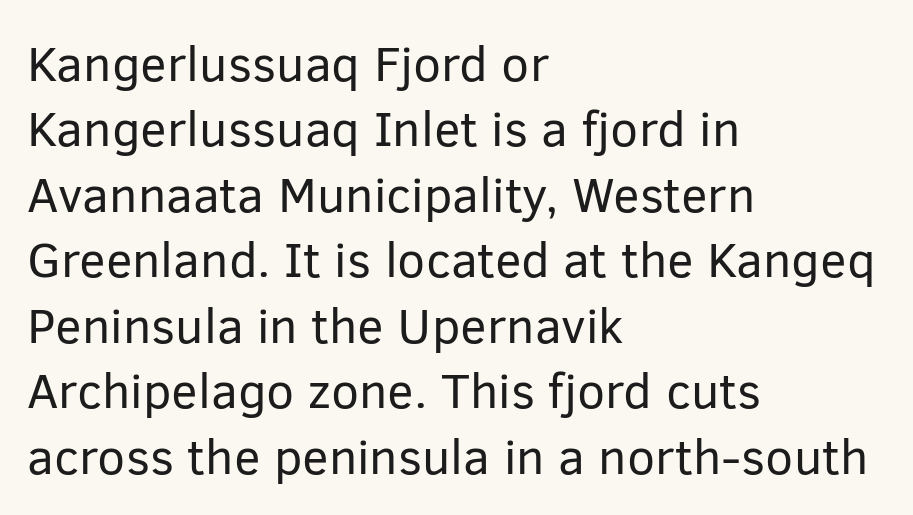
Q: Is the text bold? A: No.
Q: Is the text italic (slanted)? A: No, it is upright.
Q: Is the typeface a serif or a sans-serif typeface? A: Sans-serif.
Q: Is the text underlined? A: No.
Q: How is the paragraph aligned? A: Left-aligned.
Q: Is the spacing between letters normal or unusually wide? A: Normal.
Q: Is the spacing between lines tight, normal or loose? A: Normal.
Q: Width (condensed, normal, or wide)? A: Normal.
Q: Stroke contrast? A: Low.
Q: x-height? A: Medium.
Q: Monospaced? A: No.
